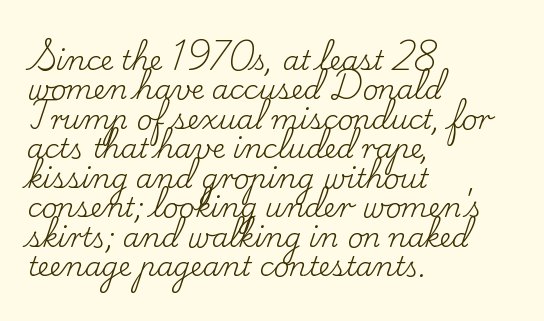
The space between consecutive lines is stingy. These lines keep a tight, regular rhythm from letter to letter. The paragraph shown leans on its left margin. Letters rest on an invisible, unmarked baseline.
